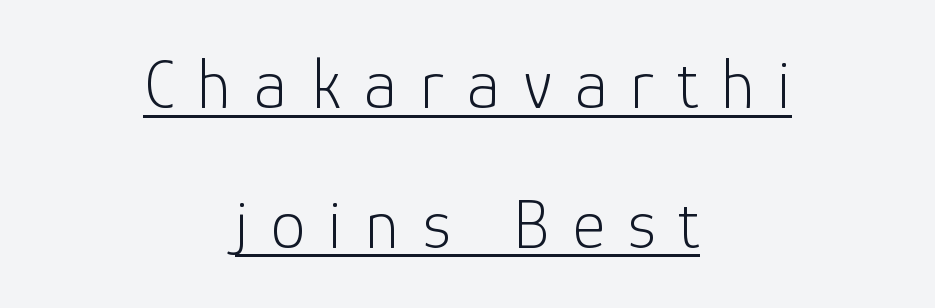
The image shows 71 px light sans-serif type, upright; set centered, loose line spacing (1.97x), unusually wide letter spacing (+0.32 em), underlined; low stroke contrast and a medium x-height.
